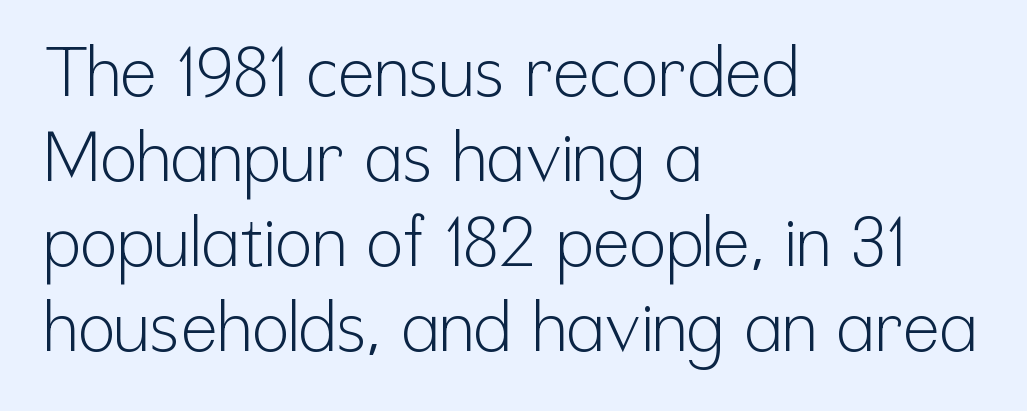
The image shows 69 px light, condensed sans-serif type, upright; set left-aligned, line spacing 1.23x, normal letter spacing, not underlined; low stroke contrast and a medium x-height.
